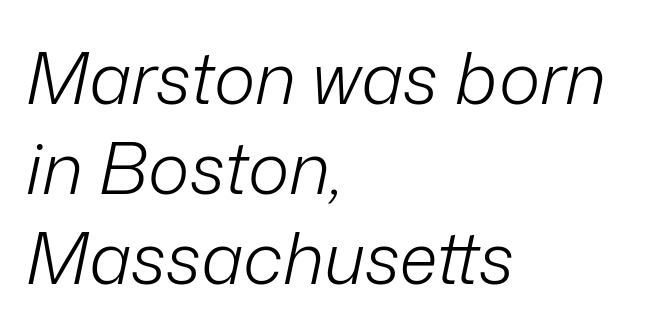
The image shows 71 px light type, italic (leaning right); set left-aligned, normal line spacing (1.27x), normal letter spacing, not underlined; low stroke contrast and a medium x-height.
